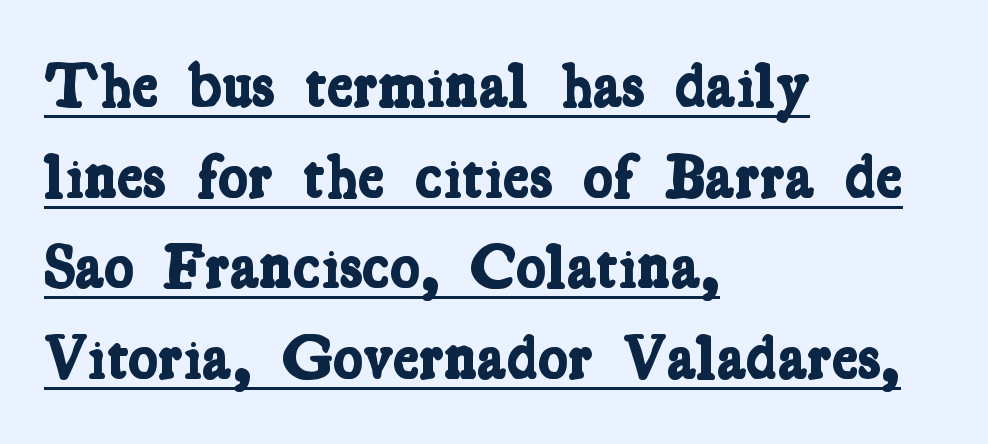
{"serif": "yes", "bold": "yes", "weight": "bold", "width": "condensed", "stroke_contrast": "low", "x_height": "medium", "monospaced": "no", "underline": "yes", "align": "left", "line_spacing": "normal", "line_spacing_ratio": 1.44, "letter_spacing": "normal", "letter_spacing_em": 0.0, "glyph_px": 63}
